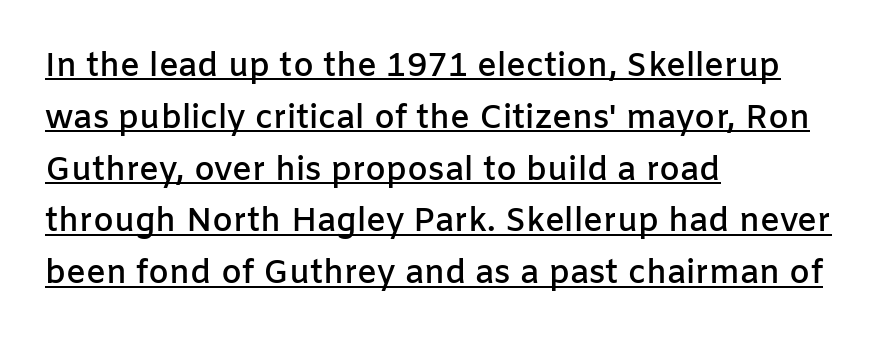
Every row of glyphs begins at an identical x-position on the left. The face used here is a semibold: visibly heavier than regular, lighter than bold. The type is set solid horizontally, with unmodified tracking. The lettering stays uniformly vertical, giving the passage a roman look. The vertical gap from one line to the next is medium. Does a line run under the words? Yes, clearly.
